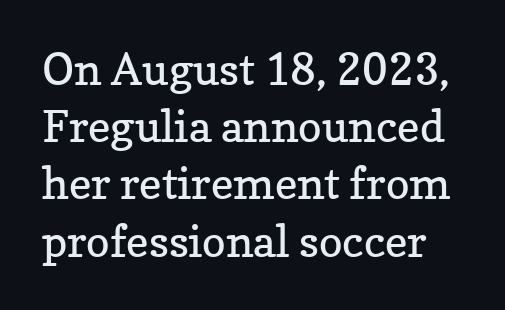
The image shows 44 px regular-weight serif type, upright; set normal line spacing (1.3x), normal letter spacing, not underlined; low stroke contrast and a medium x-height.
